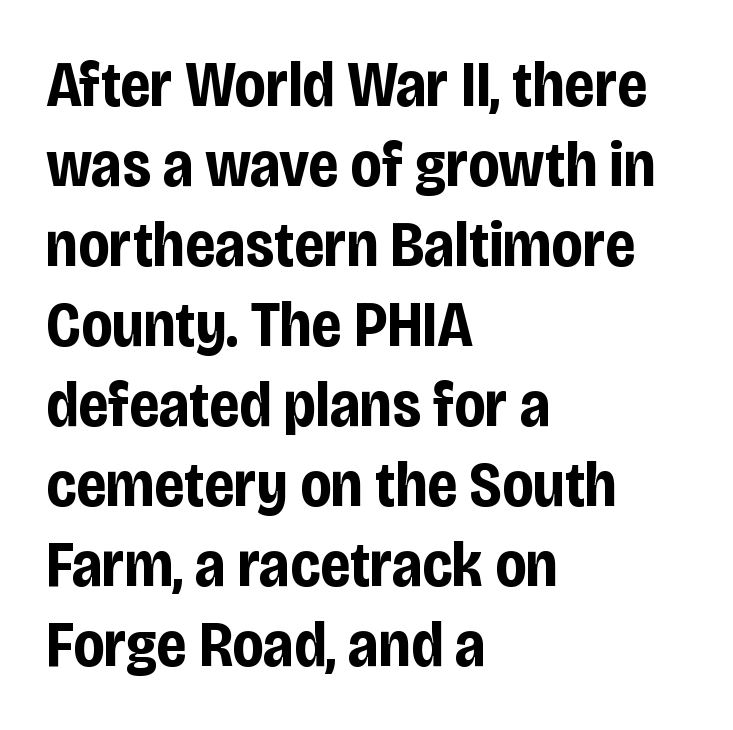
The rendering uses natural spacing where letterforms have individual widths. This rendering features lettering with no underline. Words appear dense and cohesive because spacing is normal. This sample uses an upright cut, with every glyph sitting square on the baseline.
